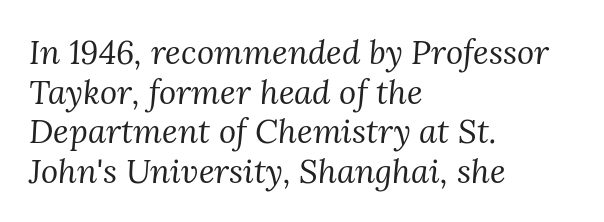
{"serif": "yes", "italic": "yes", "lean": "right", "slant_degrees": 3, "bold": "no", "weight": "regular", "width": "normal", "stroke_contrast": "medium", "x_height": "medium", "monospaced": "no", "underline": "no", "align": "left", "line_spacing_ratio": 1.2, "letter_spacing": "normal", "letter_spacing_em": 0.0, "glyph_px": 33}
